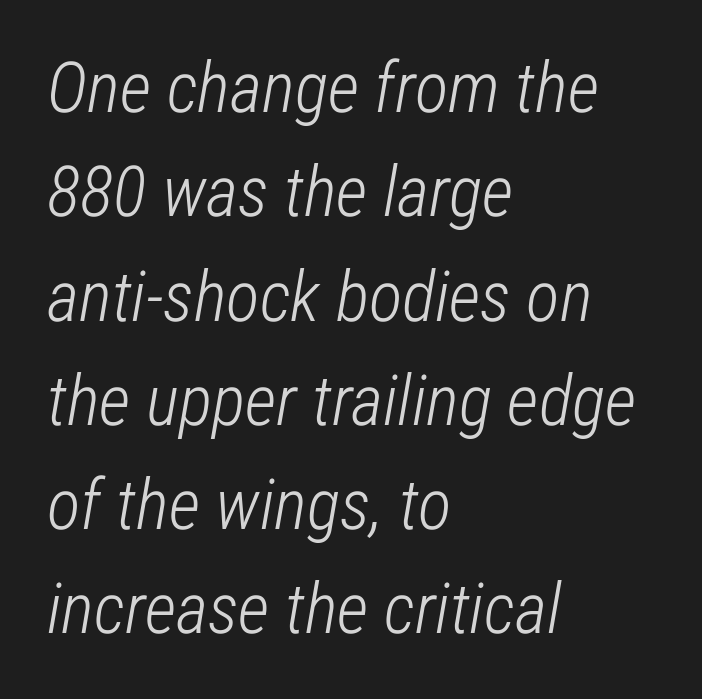
The image shows 70 px light, condensed type, italic (leaning right); set left-aligned, normal line spacing (1.49x), normal letter spacing, not underlined; low stroke contrast and a medium x-height.
